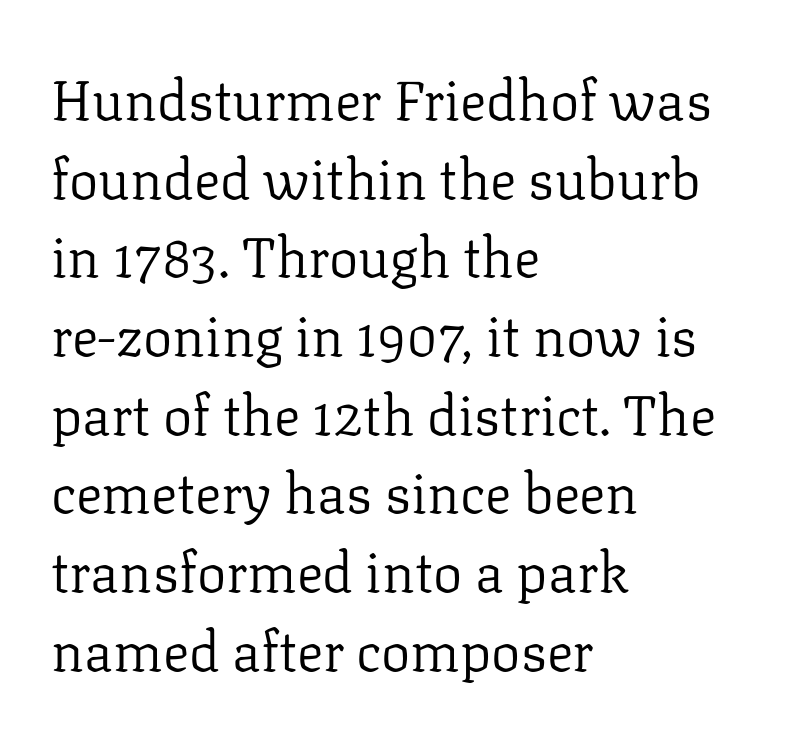
Q: Is the text bold? A: No.
Q: Is the text italic (slanted)? A: No, it is upright.
Q: Is the typeface a serif or a sans-serif typeface? A: Serif.
Q: Is the text underlined? A: No.
Q: How is the paragraph aligned? A: Left-aligned.
Q: Is the spacing between letters normal or unusually wide? A: Normal.
Q: Is the spacing between lines tight, normal or loose? A: Normal.
Q: Width (condensed, normal, or wide)? A: Normal.
Q: Stroke contrast? A: Low.
Q: x-height? A: Medium.
Q: Monospaced? A: No.
